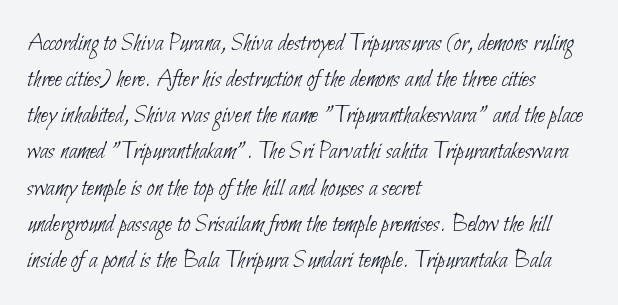
{"bold": "no", "underline": "no", "align": "left", "line_spacing": "normal", "line_spacing_ratio": 1.39, "letter_spacing": "normal", "letter_spacing_em": 0.0, "glyph_px": 26}
